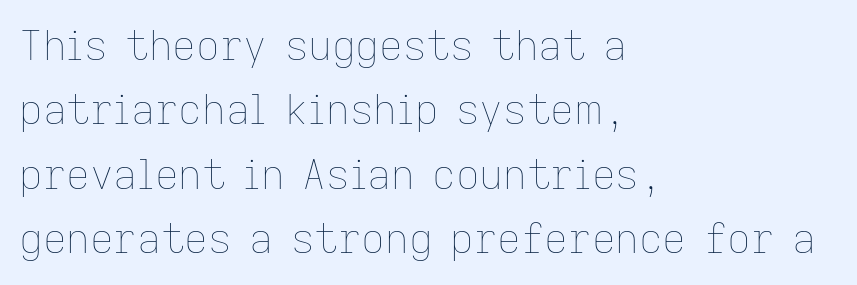
{"italic": "no", "bold": "no", "weight": "thin", "width": "normal", "stroke_contrast": "low", "x_height": "medium", "monospaced": "no", "underline": "no", "align": "left", "line_spacing": "normal", "line_spacing_ratio": 1.57, "letter_spacing": "normal", "letter_spacing_em": 0.0, "glyph_px": 41}
